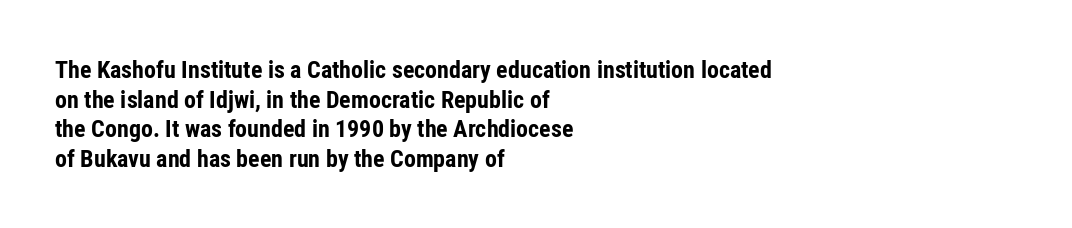
{"italic": "no", "bold": "yes", "underline": "no", "align": "left", "line_spacing_ratio": 1.23, "letter_spacing": "normal", "letter_spacing_em": 0.0, "glyph_px": 24}
